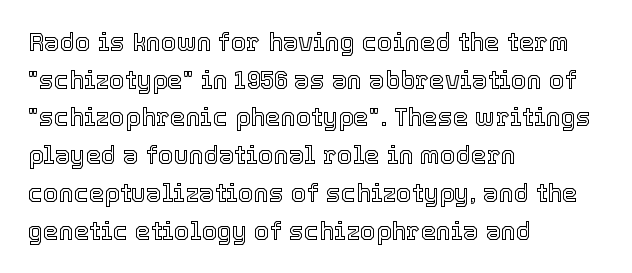
Q: Is the text italic (slanted)? A: No, it is upright.
Q: Is the text underlined? A: No.
Q: How is the paragraph aligned? A: Left-aligned.
Q: Is the spacing between letters normal or unusually wide? A: Normal.
Q: Is the spacing between lines tight, normal or loose? A: Normal.
